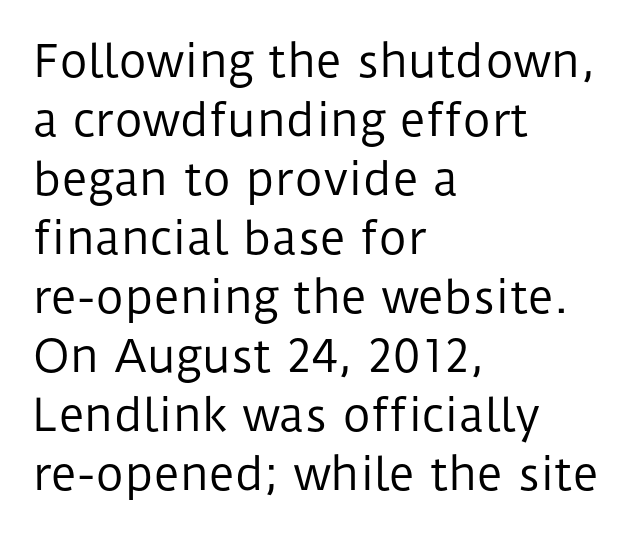
The image shows 44 px regular-weight sans-serif type, upright; set left-aligned, normal line spacing (1.34x), normal letter spacing, not underlined; low stroke contrast and a medium x-height.
